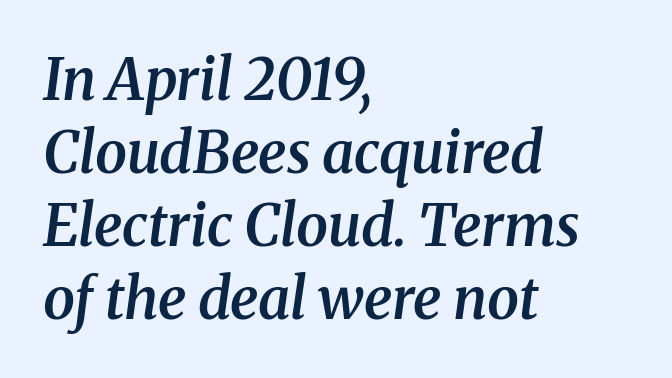
{"serif": "yes", "italic": "yes", "lean": "right", "slant_degrees": 8, "bold": "semi", "weight": "semibold", "width": "normal", "stroke_contrast": "medium", "x_height": "medium", "monospaced": "no", "underline": "no", "align": "left", "line_spacing": "normal", "line_spacing_ratio": 1.28, "letter_spacing": "normal", "letter_spacing_em": 0.0, "glyph_px": 57}
